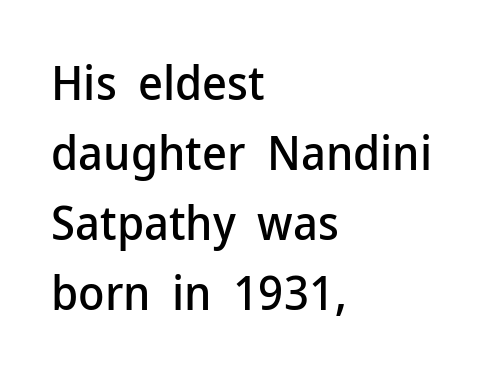
The image shows 48 px sans-serif type, upright; set left-aligned, normal line spacing (1.46x), normal letter spacing, not underlined; low stroke contrast and a medium x-height.
